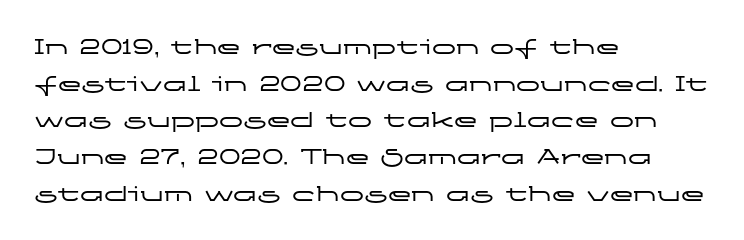
The image shows 24 px text type, upright; set left-aligned, normal line spacing (1.53x), normal letter spacing, not underlined.
